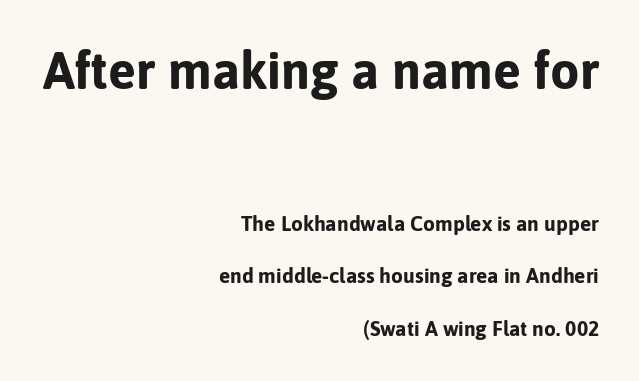
The image shows 52 px bold sans-serif type, upright; set right-aligned, loose line spacing (2.49x), normal letter spacing, not underlined; the first (top) block is 2.48x larger; low stroke contrast and a medium x-height.
